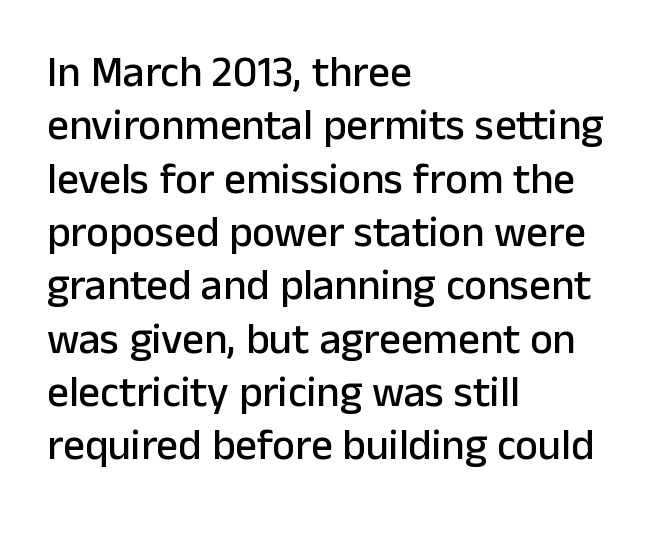
Q: Is the text italic (slanted)? A: No, it is upright.
Q: Is the typeface a serif or a sans-serif typeface? A: Sans-serif.
Q: Is the text underlined? A: No.
Q: How is the paragraph aligned? A: Left-aligned.
Q: Is the spacing between letters normal or unusually wide? A: Normal.
Q: Width (condensed, normal, or wide)? A: Normal.
Q: Stroke contrast? A: Low.
Q: x-height? A: Medium.
Q: Monospaced? A: No.
